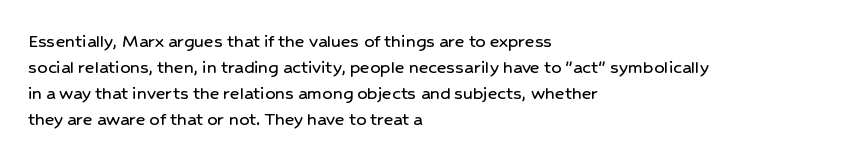
Q: Is the text italic (slanted)? A: No, it is upright.
Q: Is the text underlined? A: No.
Q: How is the paragraph aligned? A: Left-aligned.
Q: Is the spacing between letters normal or unusually wide? A: Normal.
Q: Is the spacing between lines tight, normal or loose? A: Normal.
